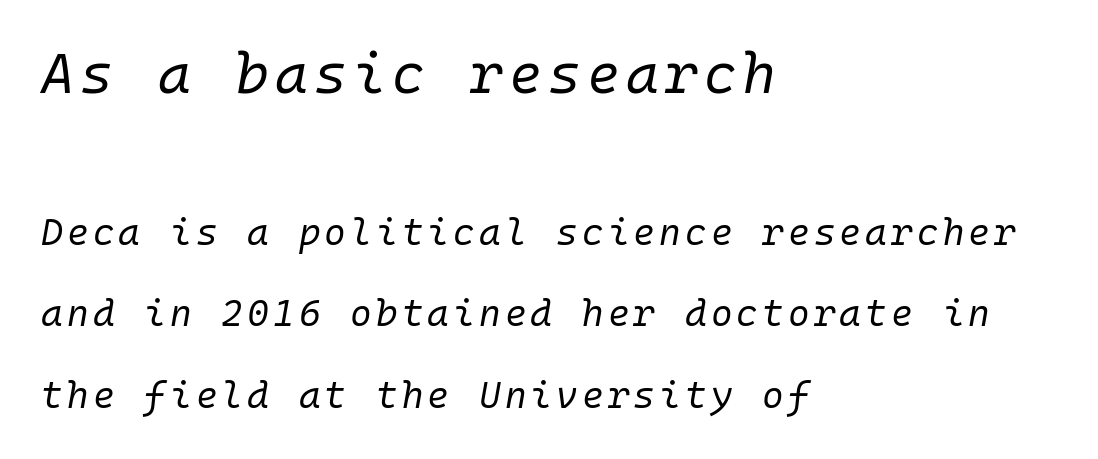
Interline gaps are noticeably wide in this sample. When letters slant like this, we call the style italic. Check the space under the baseline: it is left empty. Here the designer chose a console-style face with uniform glyph widths. Of the two passages, the one on top uses the larger point size.
